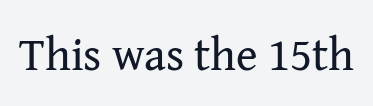
Q: Is the text bold? A: No.
Q: Is the text italic (slanted)? A: No, it is upright.
Q: Is the typeface a serif or a sans-serif typeface? A: Serif.
Q: Is the text underlined? A: No.
Q: Is the spacing between letters normal or unusually wide? A: Normal.
Q: Width (condensed, normal, or wide)? A: Normal.
Q: Stroke contrast? A: Medium.
Q: x-height? A: Medium.
Q: Monospaced? A: No.
